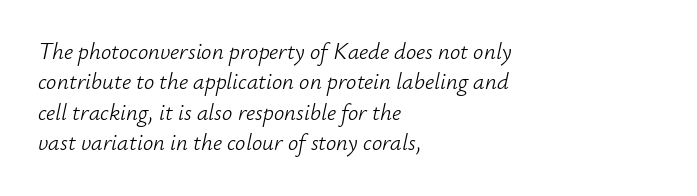
{"italic": "yes", "lean": "right", "slant_degrees": 12, "bold": "no", "underline": "no", "align": "left", "line_spacing": "normal", "line_spacing_ratio": 1.32, "letter_spacing": "normal", "letter_spacing_em": 0.0, "glyph_px": 23}
